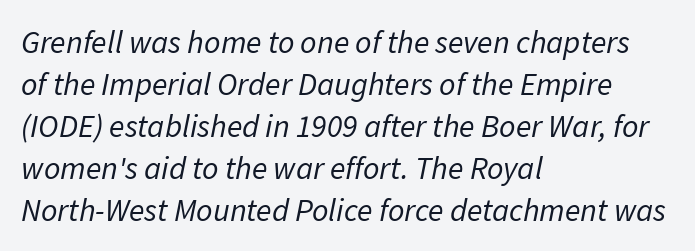
The image shows 32 px regular-weight type, italic (leaning right); set left-aligned, normal line spacing (1.31x), normal letter spacing, not underlined; low stroke contrast and a medium x-height.
